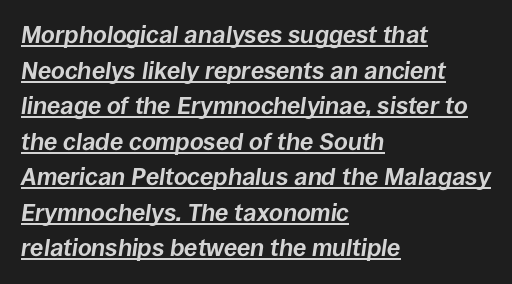
Q: Is the text bold? A: Yes.
Q: Is the text italic (slanted)? A: Yes, it leans right by about 8 degrees.
Q: Is the text underlined? A: Yes.
Q: How is the paragraph aligned? A: Left-aligned.
Q: Is the spacing between letters normal or unusually wide? A: Normal.
Q: Is the spacing between lines tight, normal or loose? A: Normal.
